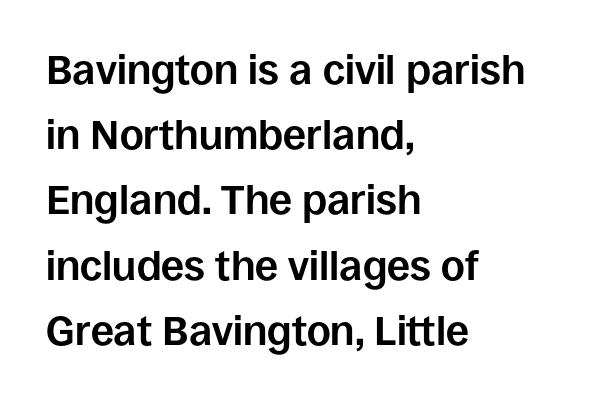
{"serif": "no", "italic": "no", "bold": "yes", "weight": "bold", "width": "normal", "stroke_contrast": "low", "x_height": "large", "monospaced": "no", "underline": "no", "align": "left", "line_spacing": "normal", "line_spacing_ratio": 1.59, "letter_spacing": "normal", "letter_spacing_em": 0.0, "glyph_px": 41}
